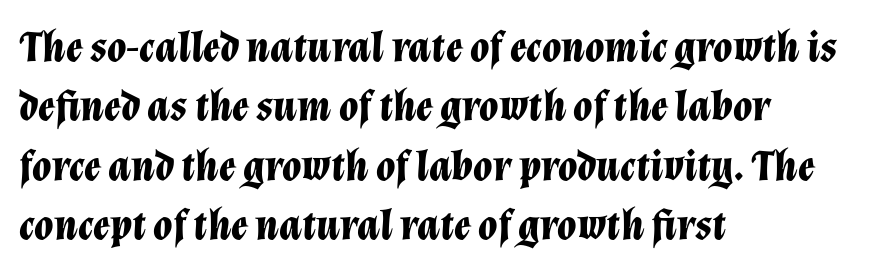
The image shows 44 px bold type, italic (leaning right); set left-aligned, normal line spacing (1.35x), normal letter spacing, not underlined; low stroke contrast and a medium x-height.
